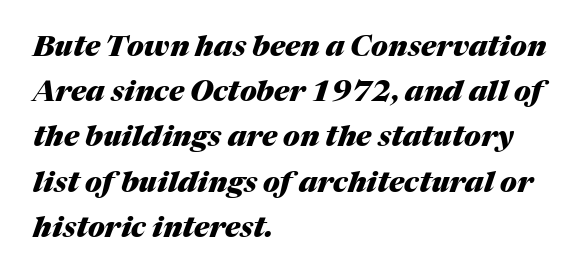
The image shows 29 px heavy type, italic (leaning right); set left-aligned, normal line spacing (1.56x), normal letter spacing, not underlined; medium stroke contrast and a medium x-height.
